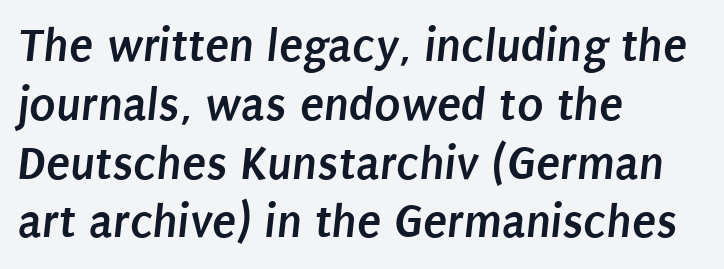
The image shows 49 px semibold, condensed sans-serif type; set left-aligned, line spacing 1.2x, normal letter spacing, not underlined; low stroke contrast and a large x-height.
